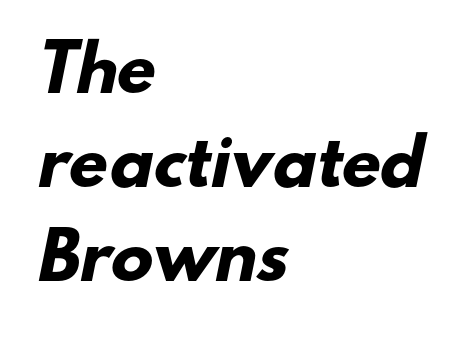
What kind of face is this? One without serifs — a sans. Leftover space on each line is placed entirely after the last word. In terms of leading, this rendering sits right in the middle. Do the characters align in a grid? No, the font is proportional. The string is rendered with underlining switched off. How heavy is the stroke? Heavy — this is a bold.
